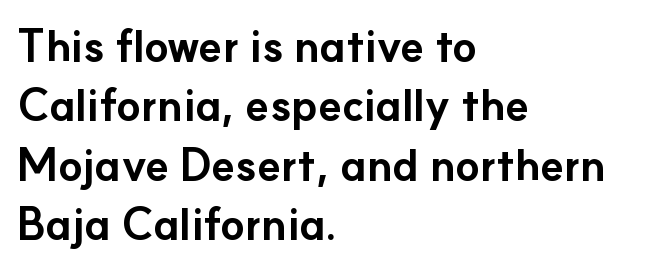
The passage shown is typeset with a sans-serif family. The letters sit at their default tracking, neither squeezed nor spread. This rendering features lettering with no underline. Strong, thick strokes mark this as bold type. Do the characters align in a grid? No, the font is proportional. In terms of posture, this sample is upright.
